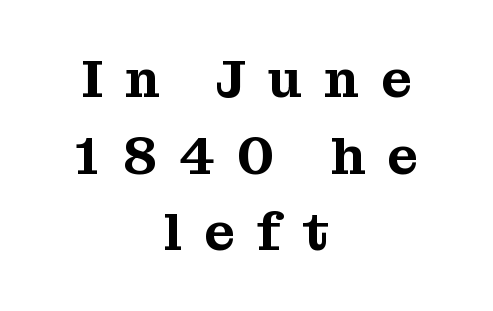
{"serif": "yes", "italic": "no", "width": "normal", "stroke_contrast": "medium", "x_height": "medium", "monospaced": "no", "underline": "no", "align": "center", "line_spacing": "normal", "line_spacing_ratio": 1.42, "letter_spacing": "wide", "letter_spacing_em": 0.41, "glyph_px": 54}
